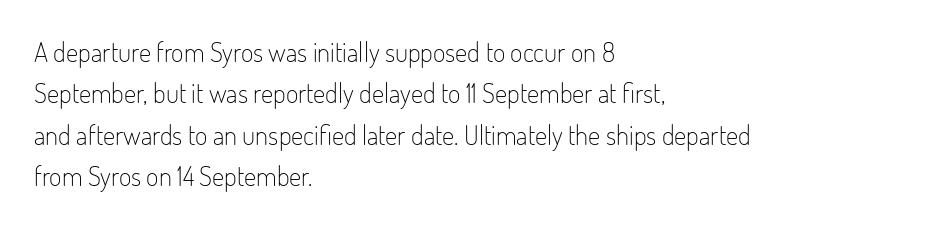
Q: Is the text bold? A: No.
Q: Is the text italic (slanted)? A: No, it is upright.
Q: Is the text underlined? A: No.
Q: How is the paragraph aligned? A: Left-aligned.
Q: Is the spacing between letters normal or unusually wide? A: Normal.
Q: Is the spacing between lines tight, normal or loose? A: Normal.
